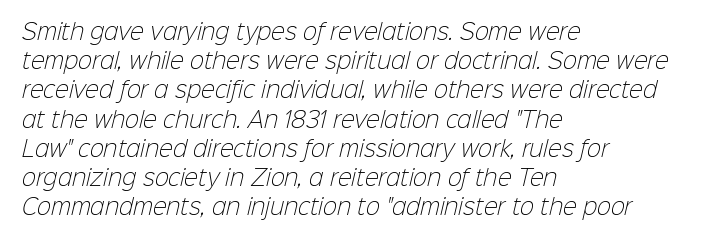
Q: Is the text bold? A: No.
Q: Is the text underlined? A: No.
Q: How is the paragraph aligned? A: Left-aligned.
Q: Is the spacing between letters normal or unusually wide? A: Normal.
Q: Is the spacing between lines tight, normal or loose? A: Normal.
